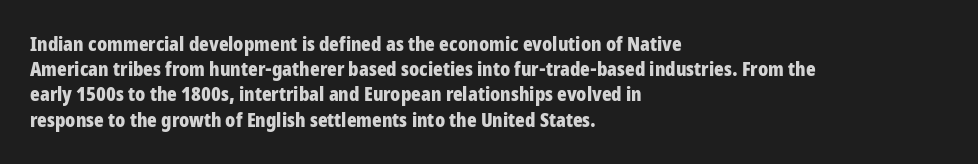
Q: Is the text bold? A: Yes.
Q: Is the text italic (slanted)? A: No, it is upright.
Q: Is the text underlined? A: No.
Q: How is the paragraph aligned? A: Left-aligned.
Q: Is the spacing between letters normal or unusually wide? A: Normal.
Q: Is the spacing between lines tight, normal or loose? A: Normal.
